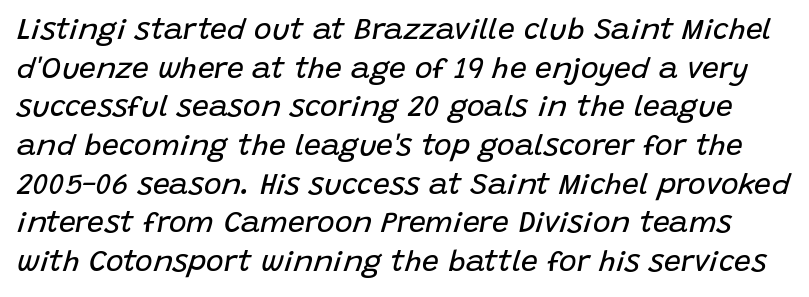
Q: Is the text bold? A: No.
Q: Is the text italic (slanted)? A: Yes, it leans right by about 15 degrees.
Q: Is the text underlined? A: No.
Q: Is the spacing between letters normal or unusually wide? A: Normal.
Q: Is the spacing between lines tight, normal or loose? A: Normal.
Q: Width (condensed, normal, or wide)? A: Normal.
Q: Stroke contrast? A: Low.
Q: x-height? A: Large.
Q: Monospaced? A: No.
